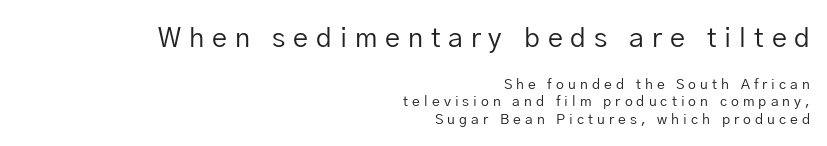
Notice how the passage keeps a crisp vertical edge on the right only. No word sits above an underline. On a weight scale, this lands at 450 or below. Look at the glyph heights: the upper group is clearly the bigger setting. Vertically, the passage feels balanced, rows spaced as you'd expect. You can tell it's not italic because the verticals are truly vertical.
